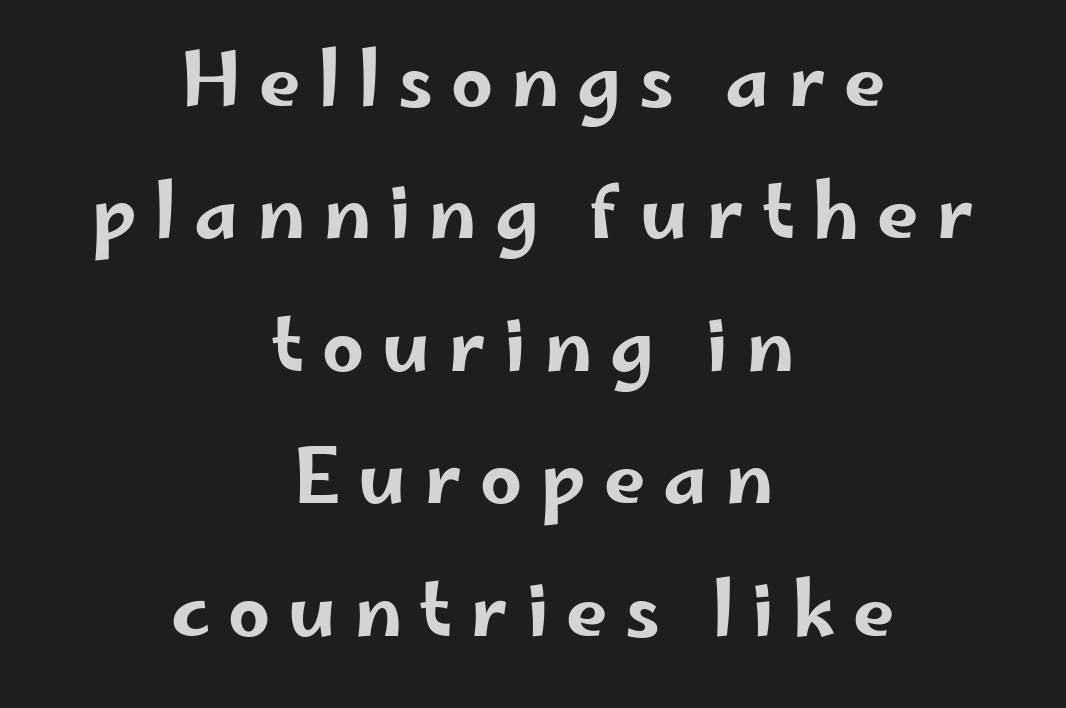
{"serif": "no", "italic": "no", "width": "wide", "stroke_contrast": "low", "x_height": "small", "monospaced": "no", "underline": "no", "align": "center", "line_spacing_ratio": 1.79, "letter_spacing": "wide", "letter_spacing_em": 0.24, "glyph_px": 74}
